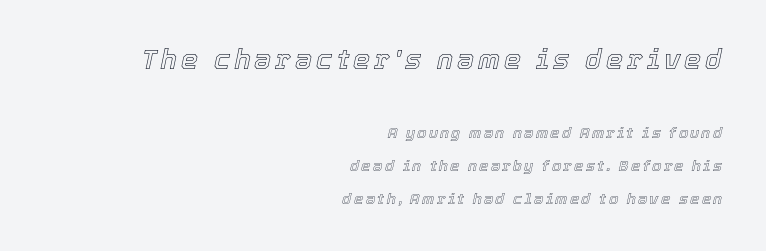
{"italic": "yes", "lean": "right", "slant_degrees": 12, "underline": "no", "align": "right", "line_spacing": "loose", "line_spacing_ratio": 2.18, "larger_block": "first", "size_ratio": 1.8, "glyph_px": 27}
